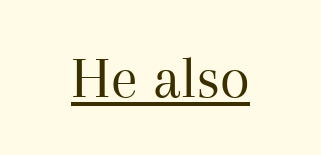
In designer terms, the underline attribute is active on this setting. Heft: none added — not bold. Here the designer chose a conventional face with non-uniform glyph widths. The passage shown is typeset with a serif family.
